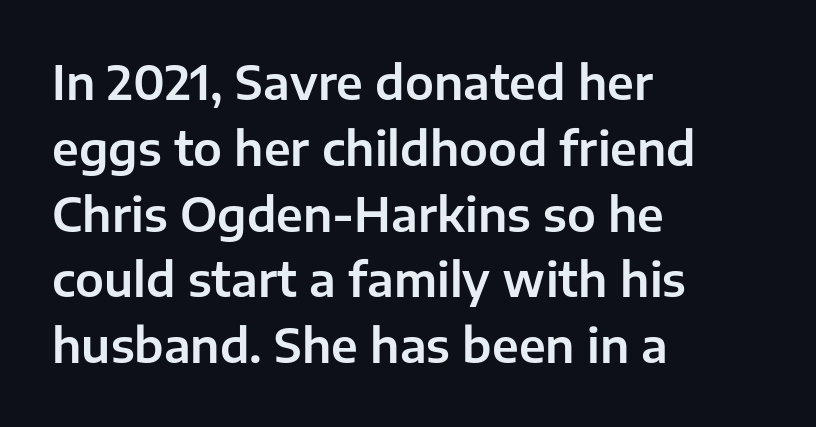
{"serif": "no", "italic": "no", "width": "normal", "stroke_contrast": "low", "x_height": "medium", "monospaced": "no", "underline": "no", "align": "left", "line_spacing": "normal", "line_spacing_ratio": 1.43, "letter_spacing": "normal", "letter_spacing_em": 0.0, "glyph_px": 46}
